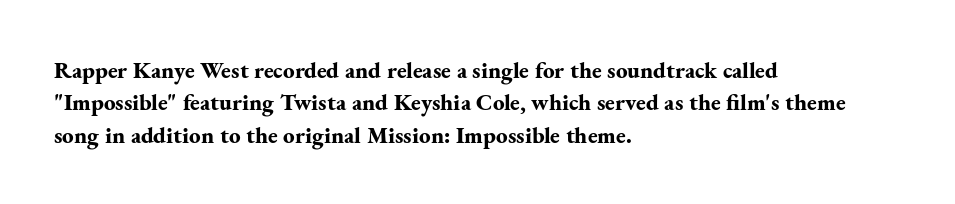
The image shows 23 px bold type, upright; set left-aligned, normal line spacing (1.41x), normal letter spacing, not underlined.
